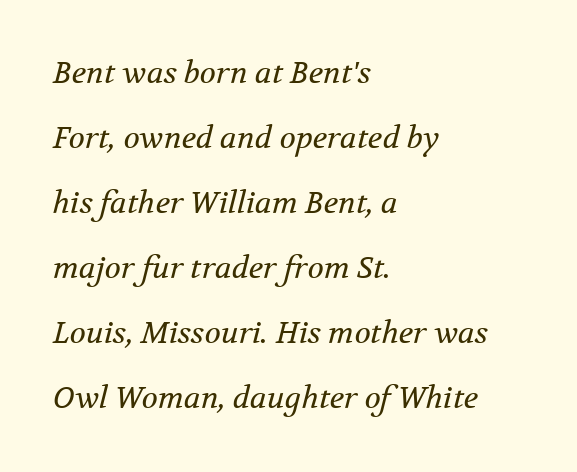
Q: Is the text bold? A: No.
Q: Is the text italic (slanted)? A: Yes, it leans right by about 12 degrees.
Q: Is the typeface a serif or a sans-serif typeface? A: Serif.
Q: Is the text underlined? A: No.
Q: How is the paragraph aligned? A: Left-aligned.
Q: Is the spacing between letters normal or unusually wide? A: Normal.
Q: Is the spacing between lines tight, normal or loose? A: Loose.
Q: Width (condensed, normal, or wide)? A: Normal.
Q: Stroke contrast? A: Medium.
Q: x-height? A: Medium.
Q: Monospaced? A: No.
